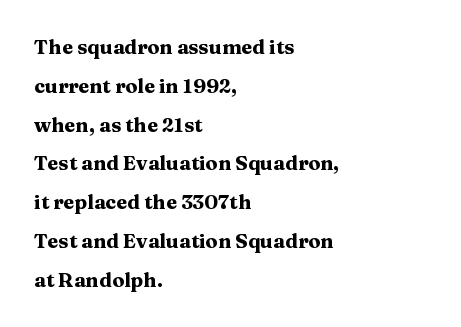
Q: Is the text bold? A: Yes.
Q: Is the text italic (slanted)? A: No, it is upright.
Q: Is the text underlined? A: No.
Q: How is the paragraph aligned? A: Left-aligned.
Q: Is the spacing between letters normal or unusually wide? A: Normal.
Q: Is the spacing between lines tight, normal or loose? A: Loose.
